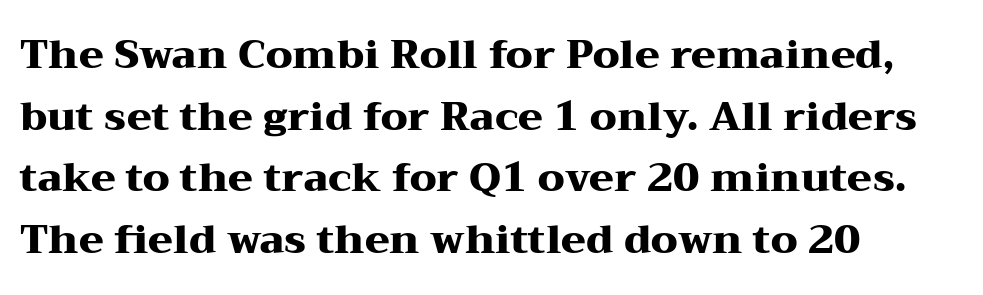
Q: Is the text bold? A: Yes.
Q: Is the text italic (slanted)? A: No, it is upright.
Q: Is the typeface a serif or a sans-serif typeface? A: Serif.
Q: Is the text underlined? A: No.
Q: How is the paragraph aligned? A: Left-aligned.
Q: Is the spacing between letters normal or unusually wide? A: Normal.
Q: Is the spacing between lines tight, normal or loose? A: Normal.
Q: Width (condensed, normal, or wide)? A: Wide.
Q: Stroke contrast? A: Medium.
Q: x-height? A: Medium.
Q: Monospaced? A: No.
